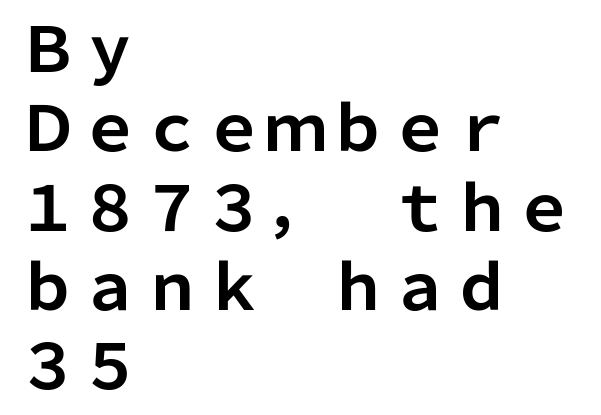
Q: Is the text bold? A: Yes.
Q: Is the text italic (slanted)? A: No, it is upright.
Q: Is the typeface a serif or a sans-serif typeface? A: Sans-serif.
Q: Is the text underlined? A: No.
Q: How is the paragraph aligned? A: Left-aligned.
Q: Is the spacing between letters normal or unusually wide? A: Normal.
Q: Is the spacing between lines tight, normal or loose? A: Normal.
Q: Width (condensed, normal, or wide)? A: Normal.
Q: Stroke contrast? A: Low.
Q: x-height? A: Medium.
Q: Monospaced? A: No.
